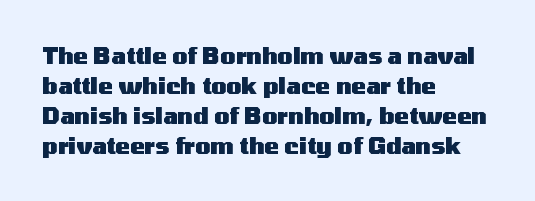
Q: Is the text bold? A: Yes.
Q: Is the text italic (slanted)? A: No, it is upright.
Q: Is the text underlined? A: No.
Q: How is the paragraph aligned? A: Left-aligned.
Q: Is the spacing between letters normal or unusually wide? A: Normal.
Q: Is the spacing between lines tight, normal or loose? A: Normal.
